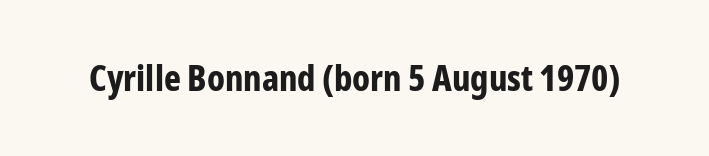
{"serif": "no", "italic": "no", "bold": "yes", "weight": "bold", "width": "condensed", "stroke_contrast": "low", "x_height": "medium", "monospaced": "no", "underline": "no", "letter_spacing": "normal", "letter_spacing_em": 0.0, "glyph_px": 36}
